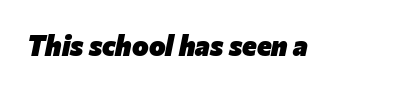
The image shows 28 px heavy type, italic (leaning right); set normal letter spacing, not underlined; low stroke contrast and a medium x-height.
